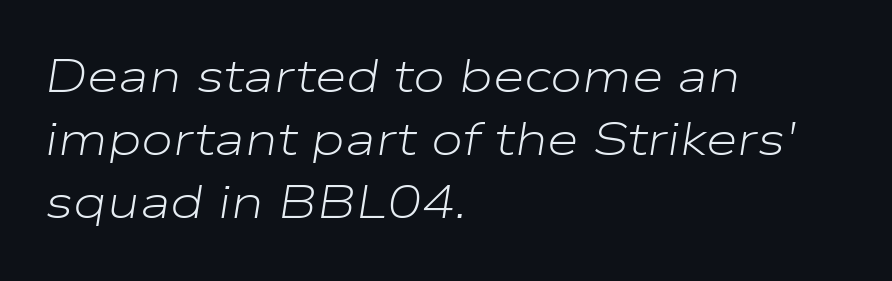
Q: Is the text bold? A: No.
Q: Is the text italic (slanted)? A: Yes, it leans right by about 9 degrees.
Q: Is the text underlined? A: No.
Q: How is the paragraph aligned? A: Left-aligned.
Q: Is the spacing between letters normal or unusually wide? A: Normal.
Q: Is the spacing between lines tight, normal or loose? A: Normal.
Q: Width (condensed, normal, or wide)? A: Wide.
Q: Stroke contrast? A: Low.
Q: x-height? A: Medium.
Q: Monospaced? A: No.
